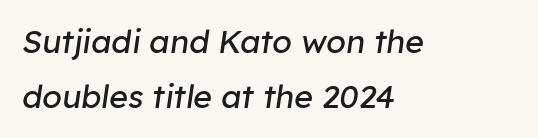
The image shows 32 px regular-weight type, italic (leaning right); set left-aligned, line spacing 1.73x, normal letter spacing, not underlined; low stroke contrast and a medium x-height.
